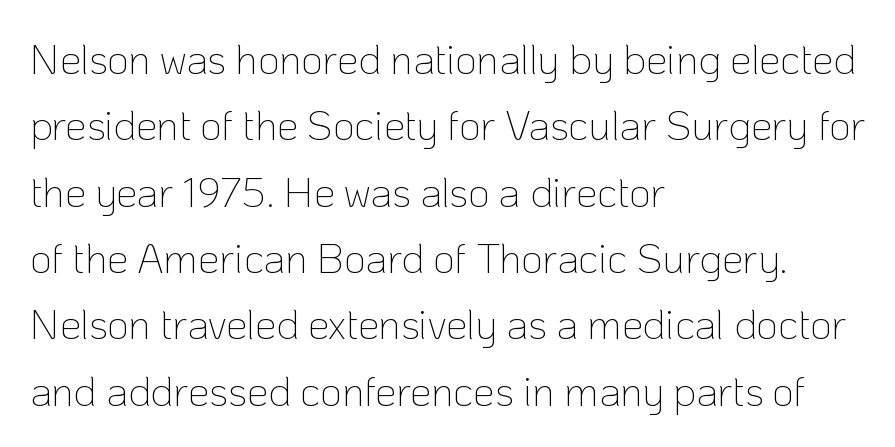
{"serif": "no", "italic": "no", "bold": "no", "weight": "thin", "width": "normal", "stroke_contrast": "low", "x_height": "medium", "monospaced": "no", "underline": "no", "align": "left", "line_spacing": "normal", "line_spacing_ratio": 1.58, "letter_spacing": "normal", "letter_spacing_em": 0.0, "glyph_px": 42}
